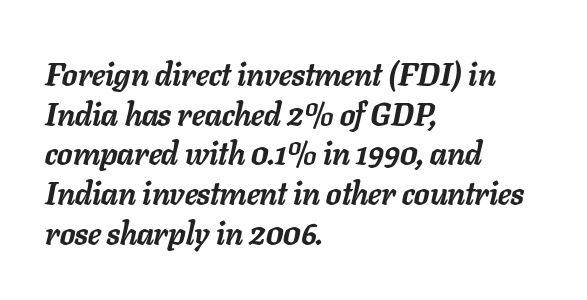
{"italic": "yes", "lean": "right", "slant_degrees": 11, "bold": "yes", "weight": "semibold", "width": "normal", "stroke_contrast": "low", "x_height": "medium", "monospaced": "no", "underline": "no", "align": "left", "line_spacing_ratio": 1.24, "letter_spacing": "normal", "letter_spacing_em": 0.0, "glyph_px": 32}
